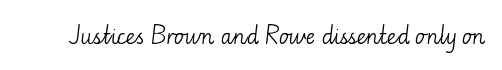
Q: Is the text bold? A: No.
Q: Is the text italic (slanted)? A: Yes.
Q: Is the text underlined? A: No.
Q: Is the spacing between letters normal or unusually wide? A: Normal.
